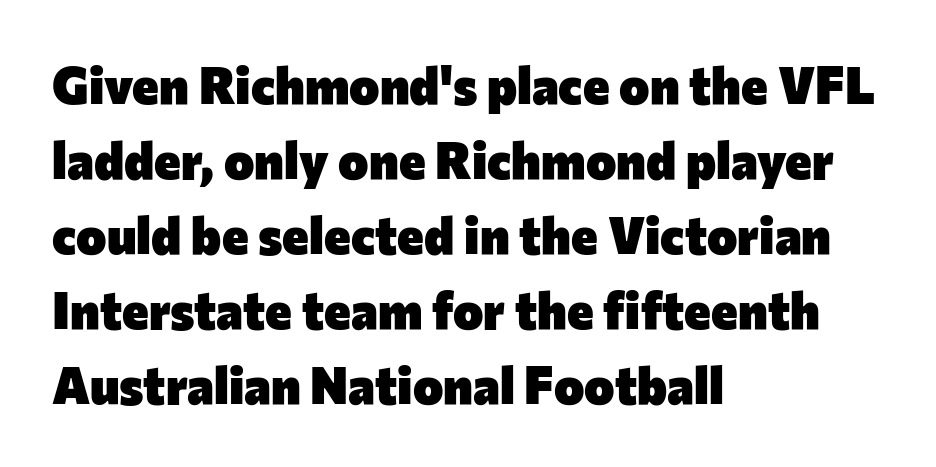
Spacing verdict: proportional, widths tailored to each character. The paragraph has a hard left edge and a soft right edge. The lettering holds an erect, upright posture throughout. Emphasis by weight is at full strength: bold. Serif or sans? Sans — the stroke terminals are bare. How are the letters spaced? Ordinarily, with no added tracking.
